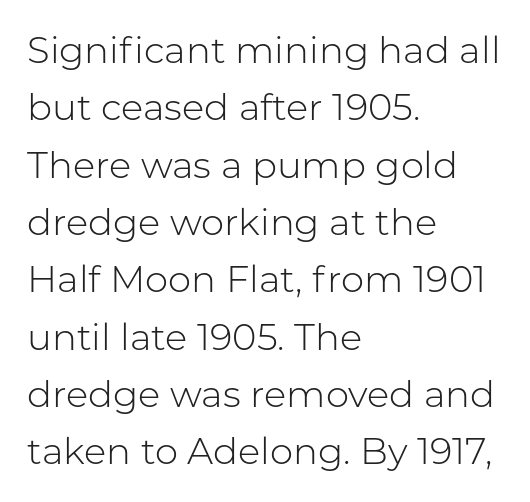
{"serif": "no", "italic": "no", "bold": "no", "weight": "light", "width": "normal", "stroke_contrast": "low", "x_height": "medium", "monospaced": "no", "underline": "no", "align": "left", "line_spacing": "normal", "line_spacing_ratio": 1.55, "letter_spacing": "normal", "letter_spacing_em": 0.0, "glyph_px": 37}
